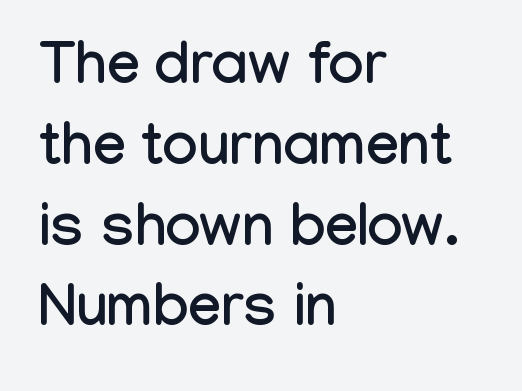
Q: Is the text italic (slanted)? A: No, it is upright.
Q: Is the typeface a serif or a sans-serif typeface? A: Sans-serif.
Q: Is the text underlined? A: No.
Q: How is the paragraph aligned? A: Left-aligned.
Q: Is the spacing between letters normal or unusually wide? A: Normal.
Q: Is the spacing between lines tight, normal or loose? A: Normal.
Q: Width (condensed, normal, or wide)? A: Condensed.
Q: Stroke contrast? A: Low.
Q: x-height? A: Medium.
Q: Monospaced? A: No.
